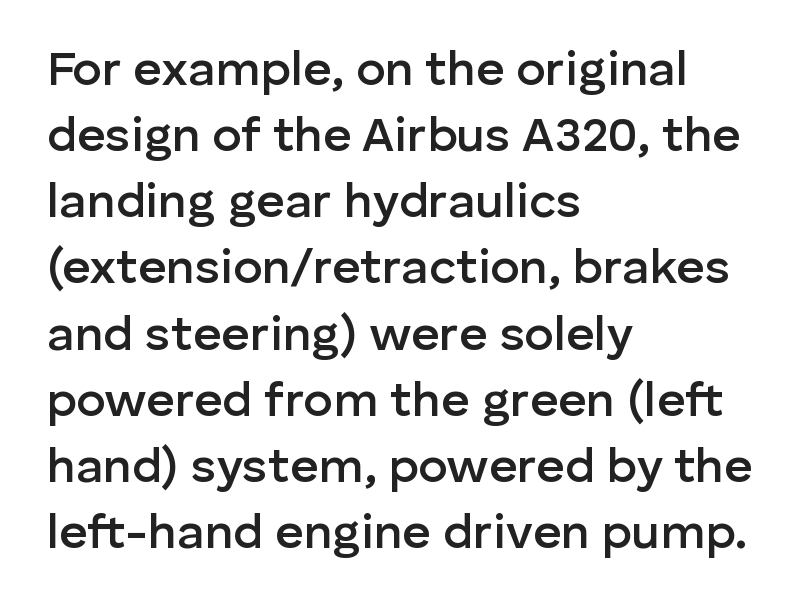
The image shows 49 px semibold sans-serif type, upright; set left-aligned, normal line spacing (1.35x), normal letter spacing, not underlined; low stroke contrast and a medium x-height.
